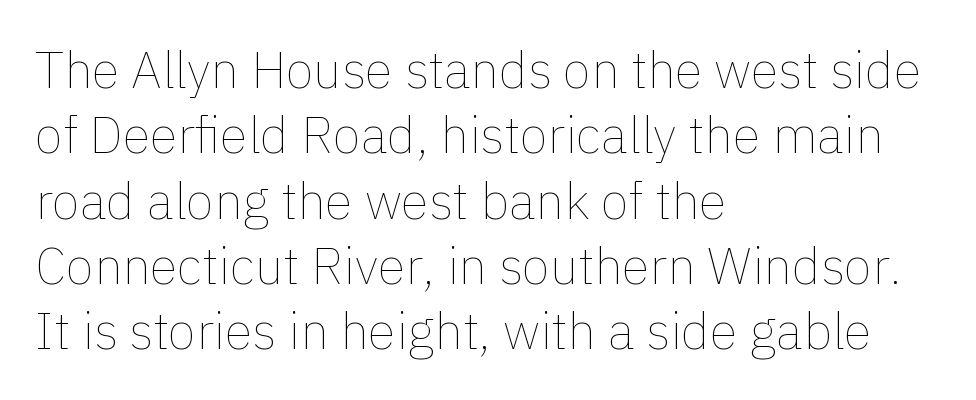
The image shows 51 px thin type, upright; set left-aligned, normal line spacing (1.28x), normal letter spacing, not underlined; a medium x-height.
